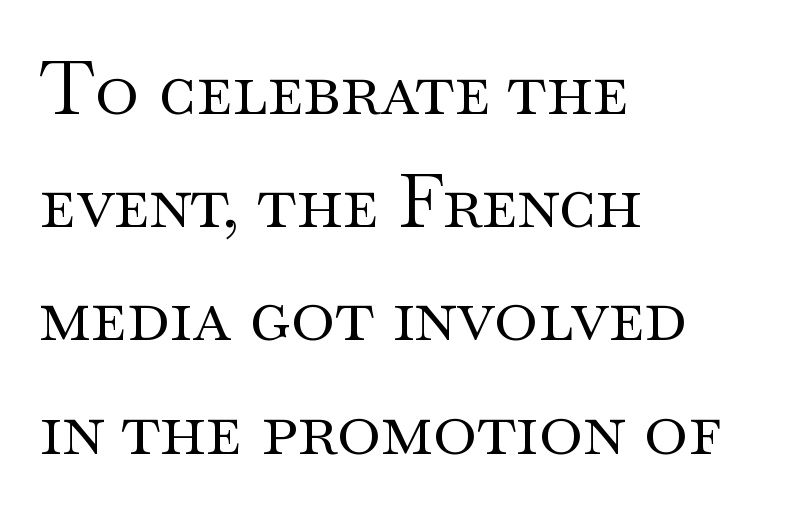
The image shows 74 px regular-weight, wide serif type, upright; set left-aligned, normal line spacing (1.53x), normal letter spacing, not underlined; medium stroke contrast and a small x-height.
